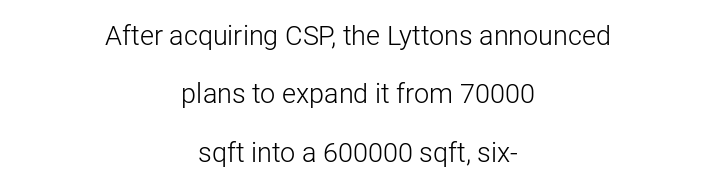
The weight tops out at a normal text grade. Glance below the letters and you will spot only blank space. The face used here is rendered with its standard letterfit. When letters stand straight like this, we call the style roman or upright.
